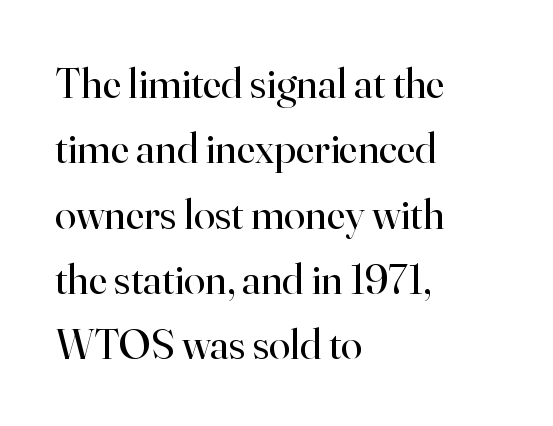
This sample has the flowing, uneven cadence of proportional lettering. Nothing heavy about these letters — not bold at all. The type family on display is of the serif kind. There is no visible air inserted between adjacent glyphs.
